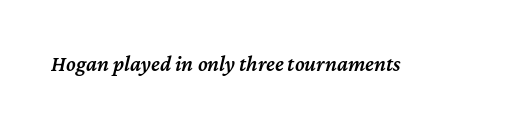
{"italic": "yes", "lean": "right", "slant_degrees": 12, "bold": "semi", "underline": "no", "letter_spacing": "normal", "letter_spacing_em": 0.0, "glyph_px": 22}
